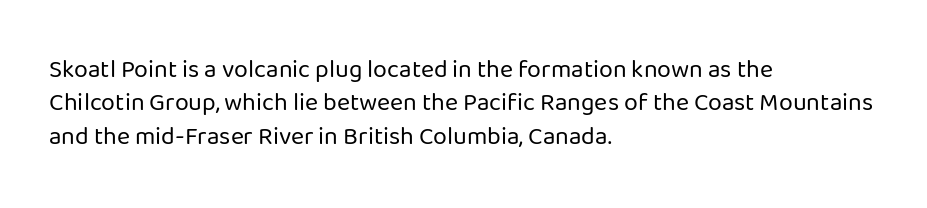
Q: Is the text bold? A: No.
Q: Is the text italic (slanted)? A: No, it is upright.
Q: Is the text underlined? A: No.
Q: How is the paragraph aligned? A: Left-aligned.
Q: Is the spacing between letters normal or unusually wide? A: Normal.
Q: Is the spacing between lines tight, normal or loose? A: Normal.
